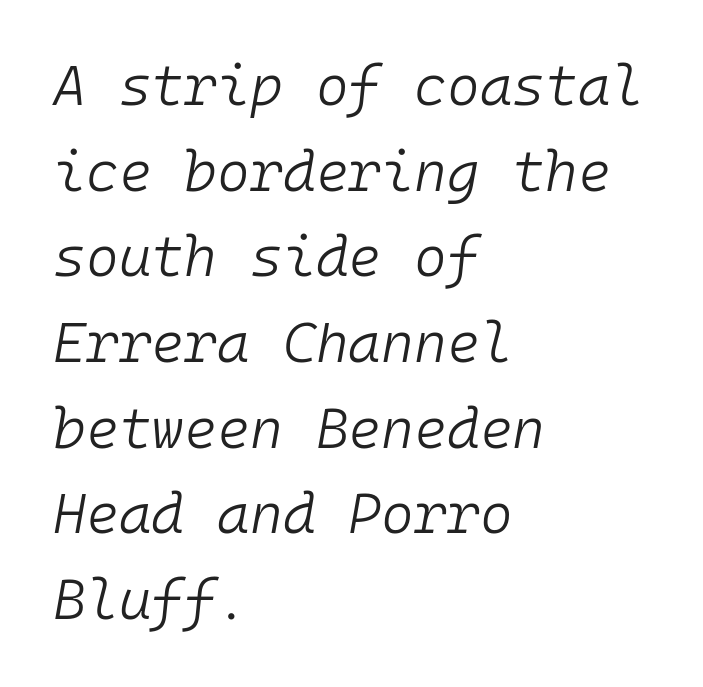
{"italic": "yes", "lean": "right", "slant_degrees": 10, "bold": "no", "weight": "light", "width": "normal", "stroke_contrast": "low", "x_height": "medium", "monospaced": "yes", "underline": "no", "align": "left", "line_spacing": "normal", "line_spacing_ratio": 1.53, "letter_spacing": "normal", "letter_spacing_em": 0.0, "glyph_px": 56}
